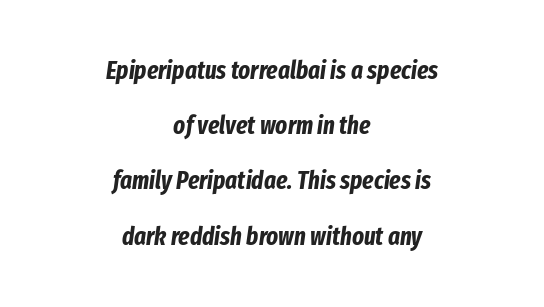
The image shows 25 px bold type, italic (leaning right); set centered, loose line spacing (2.21x), normal letter spacing, not underlined.
